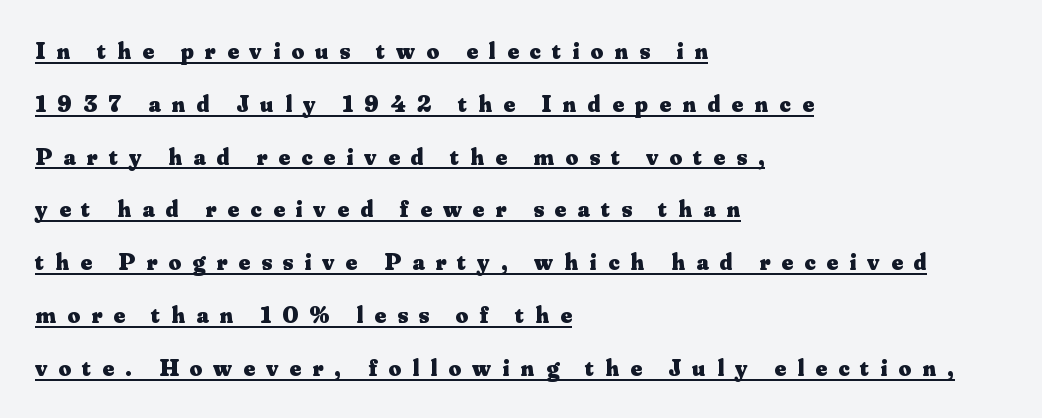
{"italic": "no", "bold": "yes", "underline": "yes", "align": "left", "line_spacing": "loose", "line_spacing_ratio": 2.2, "letter_spacing": "wide", "letter_spacing_em": 0.47, "glyph_px": 24}
